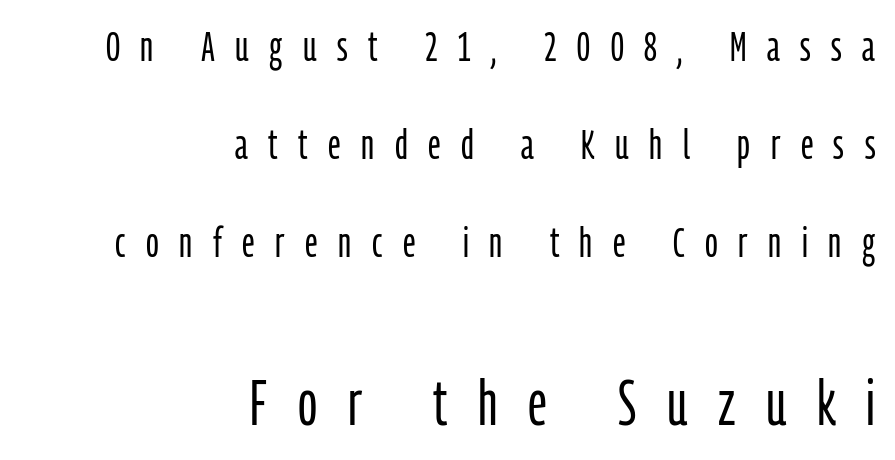
Q: Is the text bold? A: No.
Q: Is the text italic (slanted)? A: No, it is upright.
Q: Is the typeface a serif or a sans-serif typeface? A: Sans-serif.
Q: Is the text underlined? A: No.
Q: How is the paragraph aligned? A: Right-aligned.
Q: Is the spacing between letters normal or unusually wide? A: Unusually wide.
Q: Is the spacing between lines tight, normal or loose? A: Loose.
Q: Which block of text is set in a larger size, the first (top) or the second (bottom)? A: The second (bottom) one.
Q: Width (condensed, normal, or wide)? A: Condensed.
Q: Stroke contrast? A: Low.
Q: x-height? A: Medium.
Q: Monospaced? A: No.
